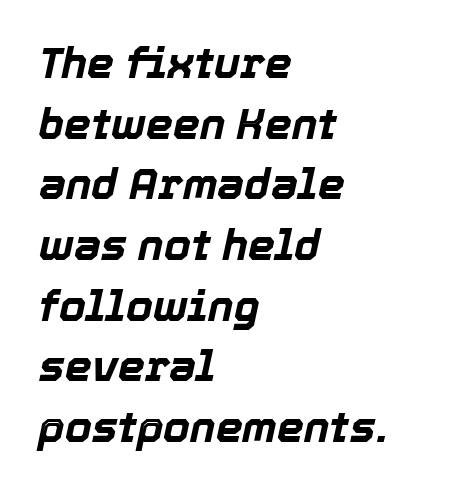
The leading is moderate, giving the passage an even texture. Typeset ragged right — the left edge is the straight one. Slant detected: the letters are inclined. The horizontal fit of the characters is conventional and even. Descenders hang freely into open space.
